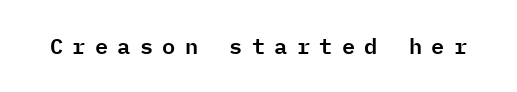
Q: Is the text italic (slanted)? A: No, it is upright.
Q: Is the text underlined? A: No.
Q: Is the spacing between letters normal or unusually wide? A: Unusually wide.
